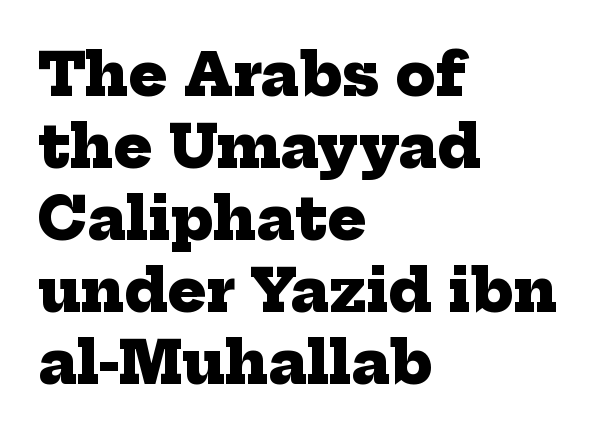
Note the varied advance widths — an 'i' is clearly narrower than an 'm'. Students, note that the glyphs here touch the page at normal intervals. Look at the bottom of the vertical strokes: they flare into serifs here. What weight is shown? A full bold with thick strokes. Which margin do the lines hug? The left one — the right edge is uneven. Type without underlining.
